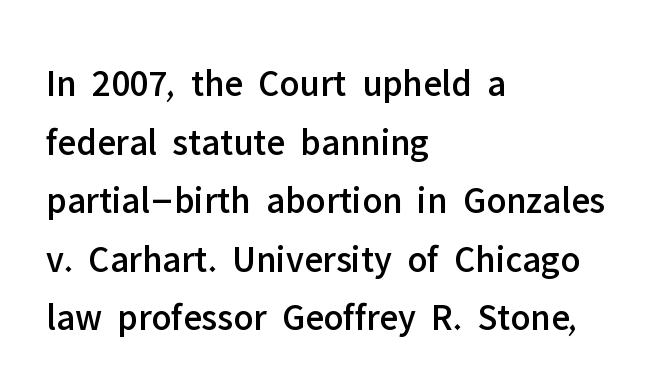
{"serif": "no", "italic": "no", "width": "normal", "stroke_contrast": "low", "x_height": "medium", "monospaced": "no", "underline": "no", "align": "left", "line_spacing": "normal", "line_spacing_ratio": 1.54, "letter_spacing": "normal", "letter_spacing_em": 0.0, "glyph_px": 38}
